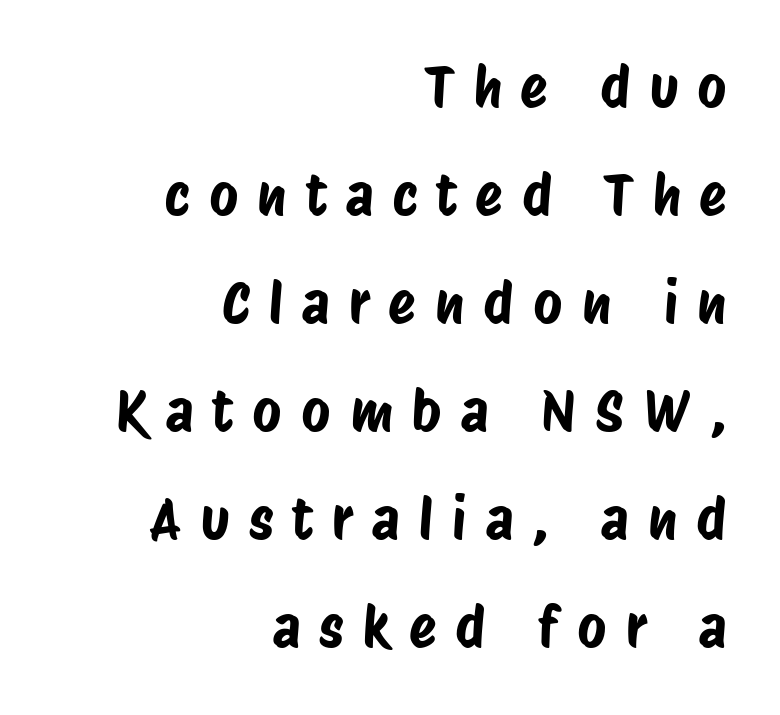
Q: Is the typeface a serif or a sans-serif typeface? A: Sans-serif.
Q: Is the text underlined? A: No.
Q: How is the paragraph aligned? A: Right-aligned.
Q: Is the spacing between letters normal or unusually wide? A: Unusually wide.
Q: Is the spacing between lines tight, normal or loose? A: Loose.
Q: Width (condensed, normal, or wide)? A: Condensed.
Q: Stroke contrast? A: Low.
Q: x-height? A: Large.
Q: Monospaced? A: No.
